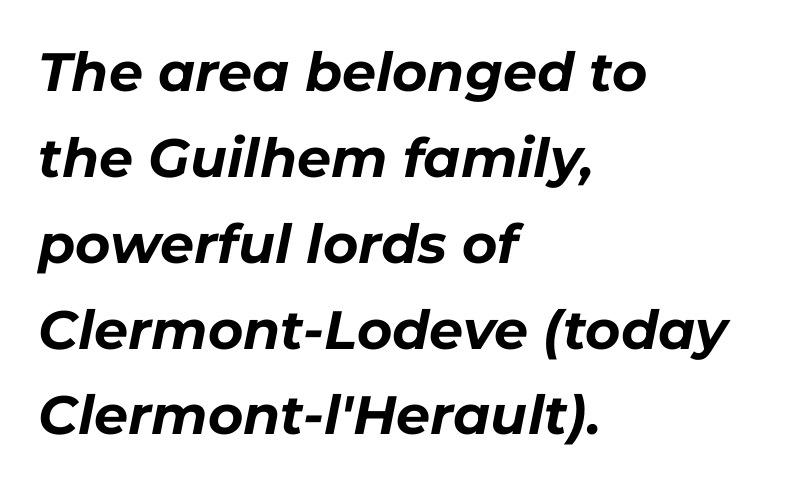
Line starts are locked; line ends wander. Caption: standard tracking, unaltered. The letters advance in unequal steps, a hallmark of proportional type. Check the space under the baseline: it is left empty. Bold? Absolutely — the strokes are thick and heavy.
